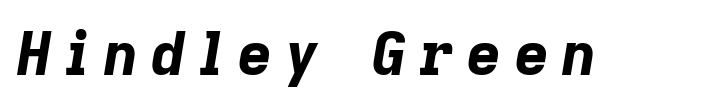
Q: Is the text bold? A: Yes.
Q: Is the text italic (slanted)? A: Yes, it leans right by about 9 degrees.
Q: Is the text underlined? A: No.
Q: Is the spacing between letters normal or unusually wide? A: Unusually wide.
Q: Width (condensed, normal, or wide)? A: Normal.
Q: Stroke contrast? A: Low.
Q: x-height? A: Medium.
Q: Monospaced? A: No.
